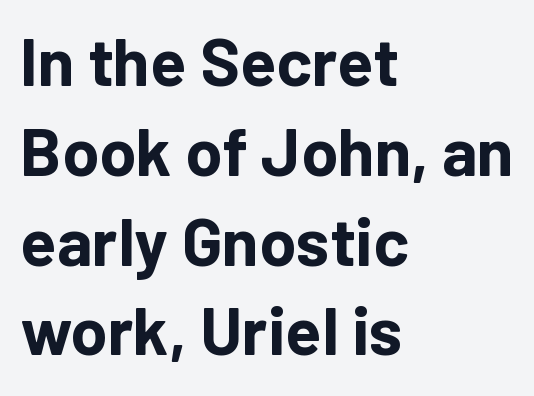
The image shows 67 px bold sans-serif type, upright; set left-aligned, normal line spacing (1.34x), normal letter spacing, not underlined; low stroke contrast and a medium x-height.
